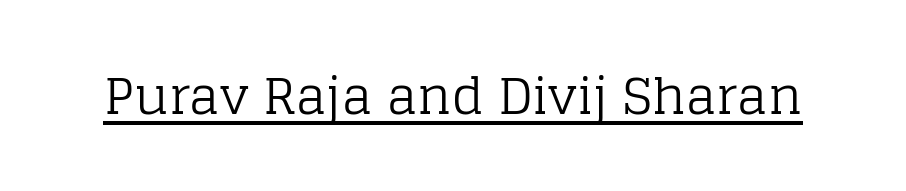
{"serif": "yes", "italic": "no", "bold": "no", "weight": "regular", "width": "normal", "stroke_contrast": "low", "x_height": "large", "monospaced": "no", "underline": "yes", "letter_spacing": "normal", "letter_spacing_em": 0.0, "glyph_px": 50}
